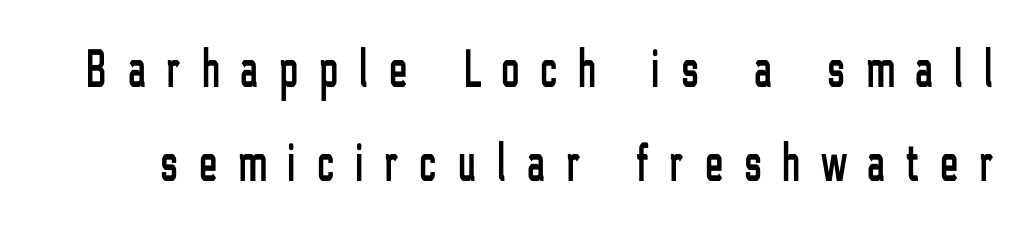
The image shows 54 px condensed sans-serif type, upright; set line spacing 1.75x, unusually wide letter spacing (+0.4 em), not underlined; low stroke contrast and a medium x-height.
